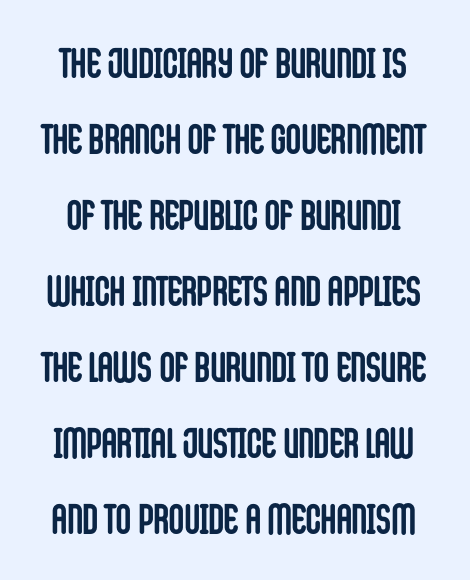
Q: Is the text bold? A: Yes.
Q: Is the text italic (slanted)? A: No, it is upright.
Q: Is the typeface a serif or a sans-serif typeface? A: Sans-serif.
Q: Is the text underlined? A: No.
Q: Is the spacing between letters normal or unusually wide? A: Normal.
Q: Width (condensed, normal, or wide)? A: Condensed.
Q: Stroke contrast? A: Low.
Q: x-height? A: Large.
Q: Monospaced? A: No.
